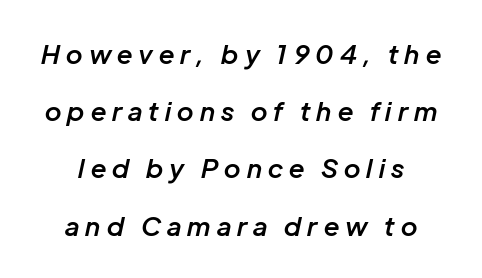
No word sits above an underline. A somewhat darkened texture: the type is semibold rather than bold. These lines were composed using italics. Caption: expanded tracking, letters set apart. Notice the wide empty band between every row — that's loose leading.
